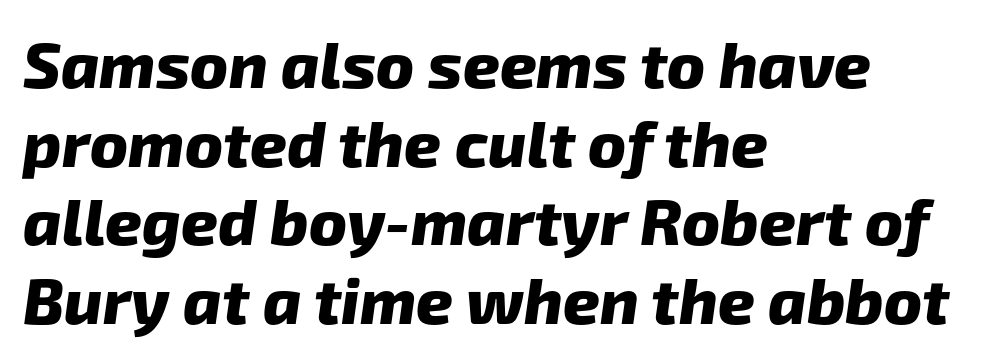
The image shows 64 px heavy sans-serif type; set left-aligned, line spacing 1.23x, normal letter spacing, not underlined; low stroke contrast and a medium x-height.
